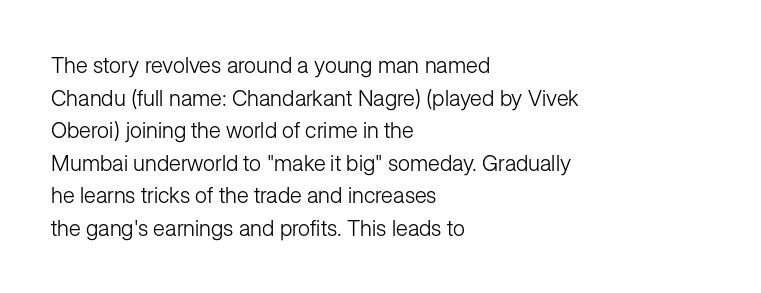
{"italic": "no", "bold": "no", "underline": "no", "align": "left", "line_spacing": "normal", "line_spacing_ratio": 1.48, "letter_spacing": "normal", "letter_spacing_em": 0.0, "glyph_px": 22}
